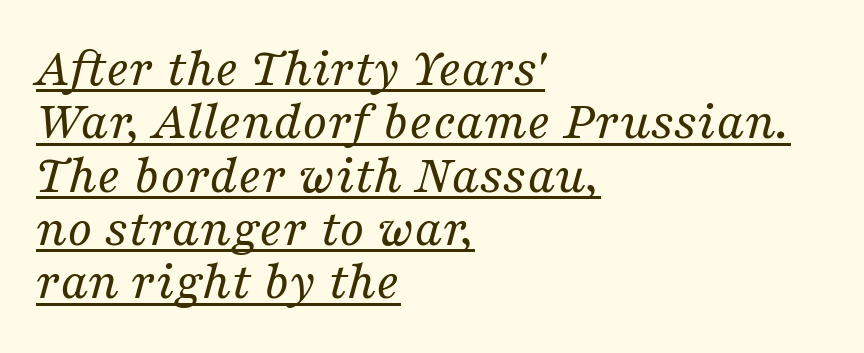
Q: Is the text bold? A: No.
Q: Is the text italic (slanted)? A: Yes, it leans right by about 16 degrees.
Q: Is the typeface a serif or a sans-serif typeface? A: Serif.
Q: Is the text underlined? A: Yes.
Q: How is the paragraph aligned? A: Left-aligned.
Q: Is the spacing between letters normal or unusually wide? A: Normal.
Q: Is the spacing between lines tight, normal or loose? A: Tight.
Q: Width (condensed, normal, or wide)? A: Normal.
Q: Stroke contrast? A: Medium.
Q: x-height? A: Medium.
Q: Monospaced? A: No.
